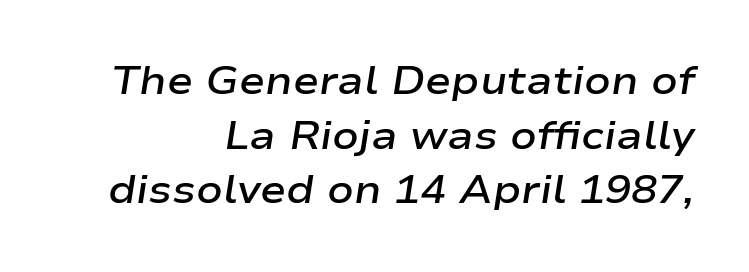
The image shows 39 px semibold, wide type, italic (leaning right); set right-aligned, normal line spacing (1.4x), normal letter spacing, not underlined; low stroke contrast and a medium x-height.
